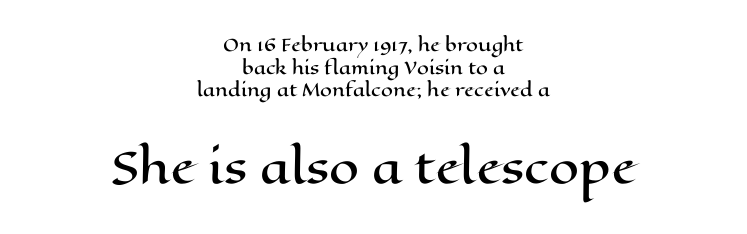
Top chunk: small. Bottom chunk: large. The gap between lines stays unmarked. A typesetter would call this proportional, since set widths differ per character. Horizontally, the lines are justified to the midpoint only. Standard letterfit; no display-style spreading of the glyphs.
